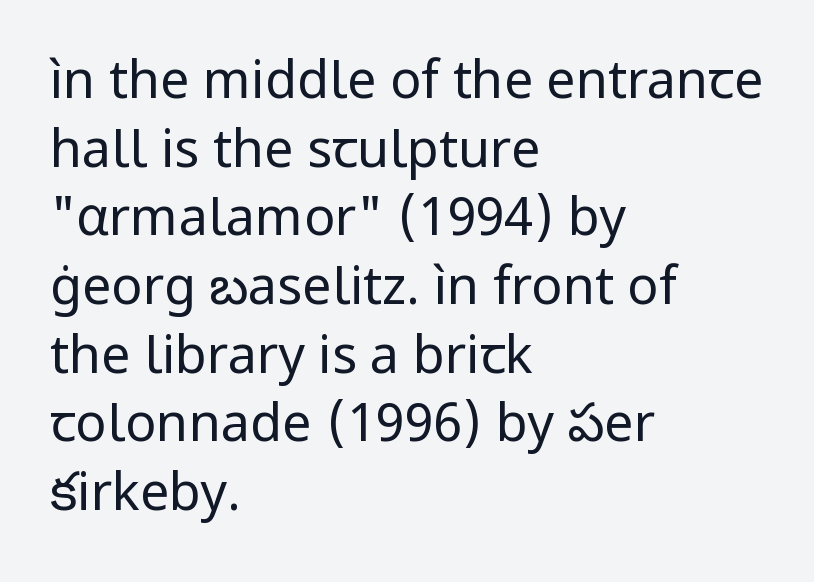
Q: Is the text bold? A: No.
Q: Is the text italic (slanted)? A: No, it is upright.
Q: Is the typeface a serif or a sans-serif typeface? A: Sans-serif.
Q: Is the text underlined? A: No.
Q: How is the paragraph aligned? A: Left-aligned.
Q: Is the spacing between letters normal or unusually wide? A: Normal.
Q: Is the spacing between lines tight, normal or loose? A: Normal.
Q: Width (condensed, normal, or wide)? A: Normal.
Q: Stroke contrast? A: Low.
Q: x-height? A: Medium.
Q: Monospaced? A: No.
